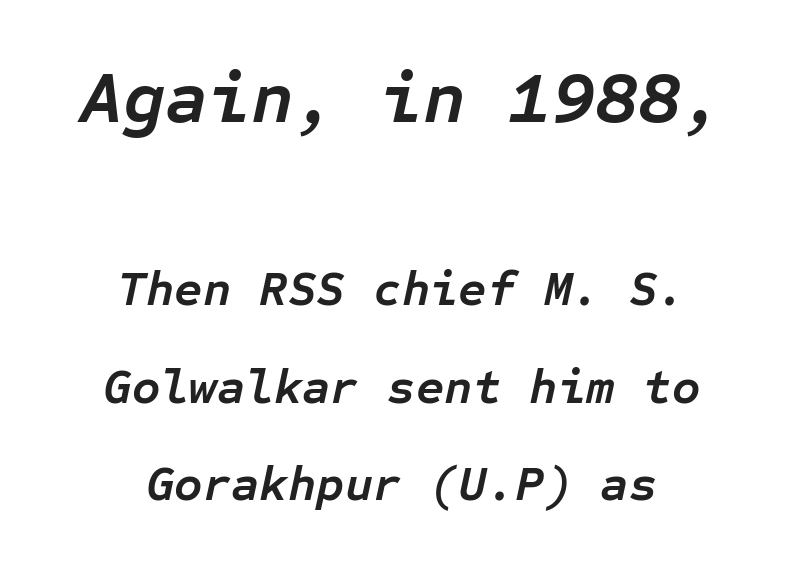
The image shows 74 px semibold type, italic (leaning right), monospaced; set centered, loose line spacing (1.99x), normal letter spacing, not underlined; the first (top) block is 1.51x larger; low stroke contrast and a medium x-height.
